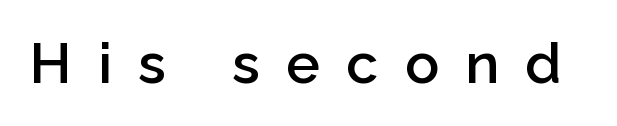
Q: Is the text bold? A: Semi-bold.
Q: Is the text italic (slanted)? A: No, it is upright.
Q: Is the typeface a serif or a sans-serif typeface? A: Sans-serif.
Q: Is the text underlined? A: No.
Q: Is the spacing between letters normal or unusually wide? A: Unusually wide.
Q: Width (condensed, normal, or wide)? A: Normal.
Q: Stroke contrast? A: Low.
Q: x-height? A: Medium.
Q: Monospaced? A: No.
